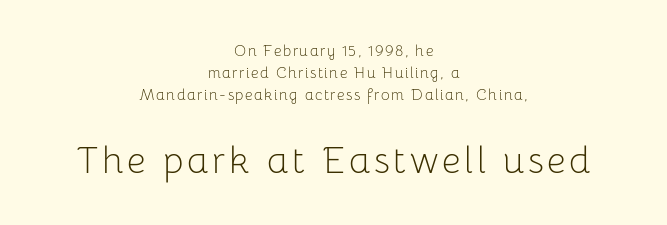
{"serif": "no", "italic": "no", "bold": "no", "weight": "light", "width": "normal", "stroke_contrast": "low", "x_height": "medium", "monospaced": "no", "underline": "no", "align": "center", "line_spacing": "normal", "line_spacing_ratio": 1.47, "larger_block": "second", "size_ratio": 2.47, "glyph_px": 37}
